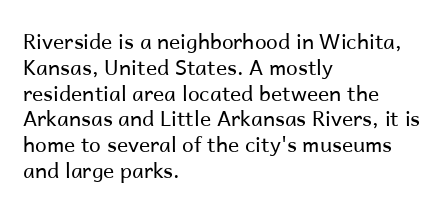
Q: Is the text bold? A: No.
Q: Is the text italic (slanted)? A: No, it is upright.
Q: Is the text underlined? A: No.
Q: How is the paragraph aligned? A: Left-aligned.
Q: Is the spacing between letters normal or unusually wide? A: Normal.
